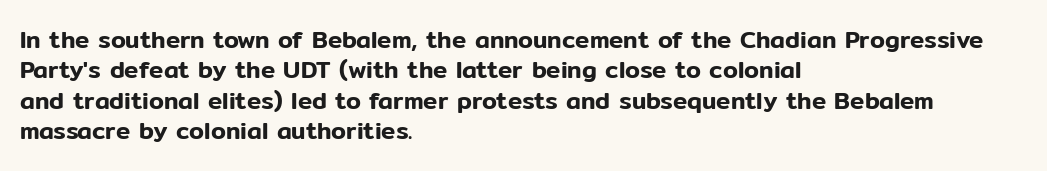
{"italic": "no", "underline": "no", "align": "left", "line_spacing": "normal", "line_spacing_ratio": 1.27, "letter_spacing": "normal", "letter_spacing_em": 0.0, "glyph_px": 24}
